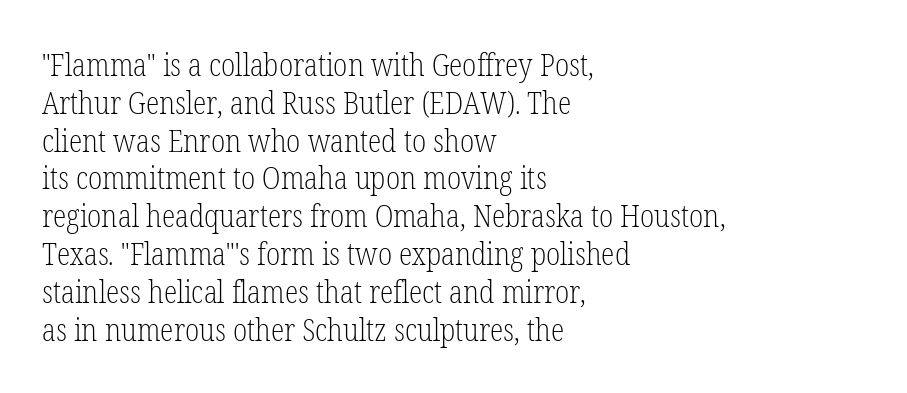
{"serif": "yes", "italic": "no", "bold": "no", "weight": "light", "width": "condensed", "stroke_contrast": "low", "x_height": "medium", "monospaced": "no", "underline": "no", "align": "left", "line_spacing_ratio": 1.22, "letter_spacing": "normal", "letter_spacing_em": 0.0, "glyph_px": 31}
